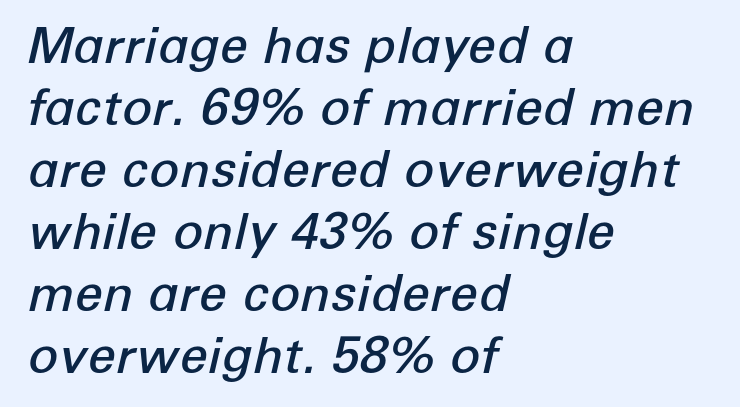
{"italic": "yes", "lean": "right", "slant_degrees": 12, "bold": "semi", "weight": "semibold", "width": "normal", "stroke_contrast": "low", "x_height": "medium", "monospaced": "no", "underline": "no", "align": "left", "line_spacing_ratio": 1.24, "letter_spacing": "normal", "letter_spacing_em": 0.0, "glyph_px": 50}
